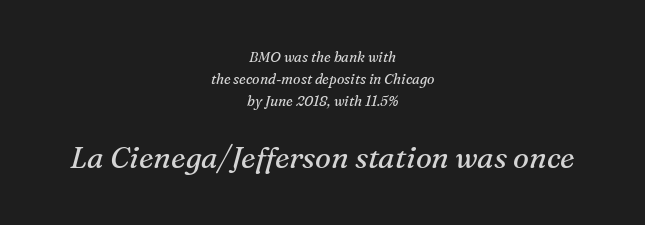
The image shows 30 px regular-weight serif type, italic (leaning right); set centered, normal line spacing (1.58x), normal letter spacing, not underlined; the second (bottom) block is 2.14x larger; medium stroke contrast and a medium x-height.
